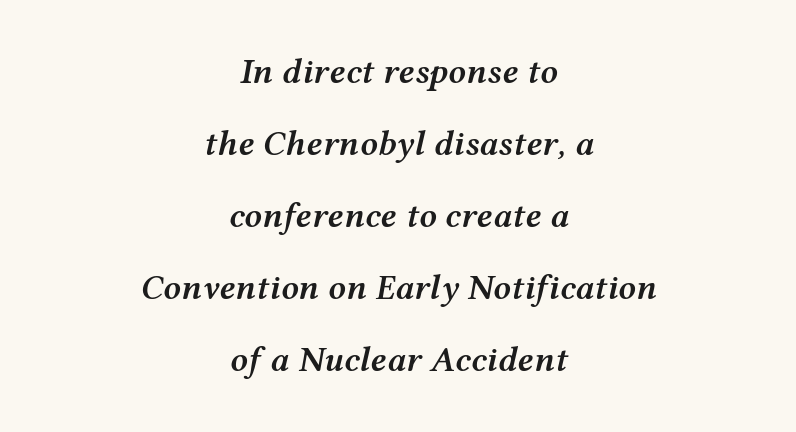
Tracking here is standard; glyphs follow each other at the usual distance. Tall strokes in this sample are angled rather than plumb. A bare baseline throughout the passage. In terms of leading, this rendering errs on the spacious side. Typesetter's note: demi weight, one step under bold.
